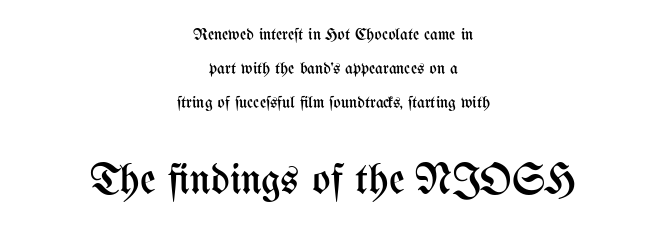
Students, observe: this is what heavily led, spacious text looks like. Typesetter's note — lower block bumped up in size, upper block left smaller. Character widths vary here, with narrow letters taking less room than wide ones. The typesetter chose a symmetrical, centered arrangement here. Type without underlining.
